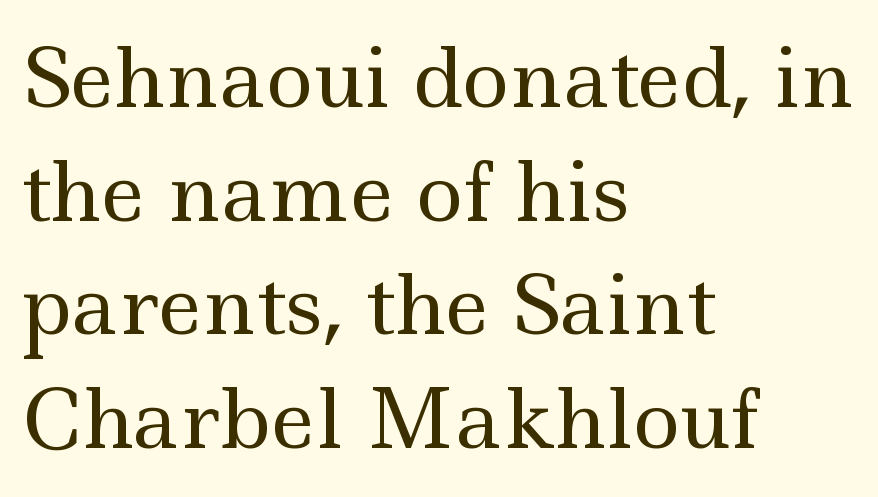
Q: Is the text bold? A: No.
Q: Is the text italic (slanted)? A: No, it is upright.
Q: Is the typeface a serif or a sans-serif typeface? A: Serif.
Q: Is the text underlined? A: No.
Q: How is the paragraph aligned? A: Left-aligned.
Q: Is the spacing between letters normal or unusually wide? A: Normal.
Q: Is the spacing between lines tight, normal or loose? A: Normal.
Q: Width (condensed, normal, or wide)? A: Wide.
Q: x-height? A: Small.
Q: Monospaced? A: No.
